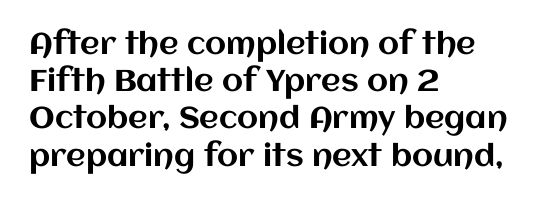
{"italic": "no", "width": "normal", "stroke_contrast": "medium", "x_height": "large", "monospaced": "no", "underline": "no", "align": "left", "line_spacing_ratio": 1.24, "letter_spacing": "normal", "letter_spacing_em": 0.0, "glyph_px": 30}
